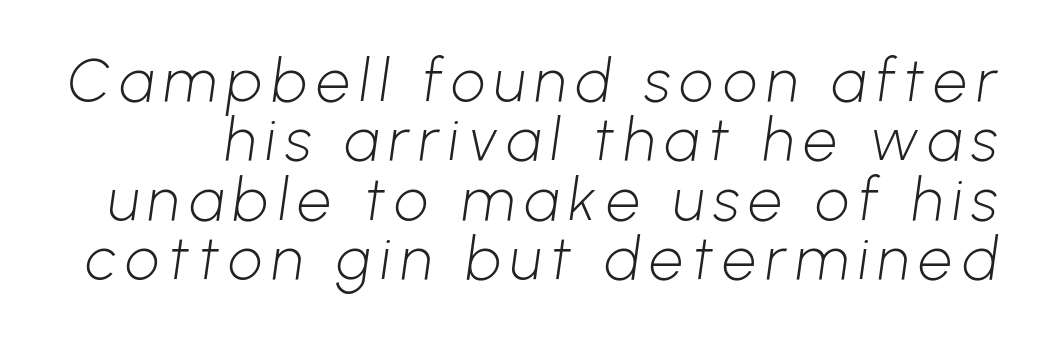
The image shows 60 px light sans-serif type; set tight line spacing (0.99x), not underlined; low stroke contrast and a medium x-height.
